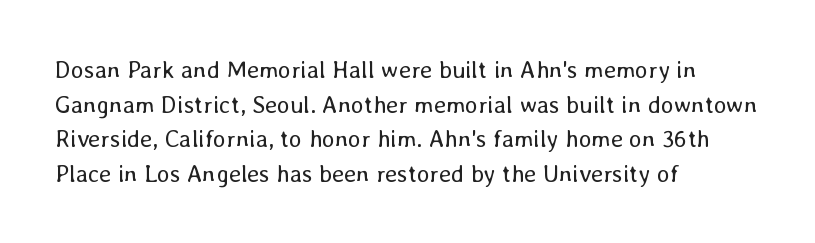
The image shows 24 px text type, upright; set left-aligned, normal line spacing (1.44x), normal letter spacing, not underlined.
